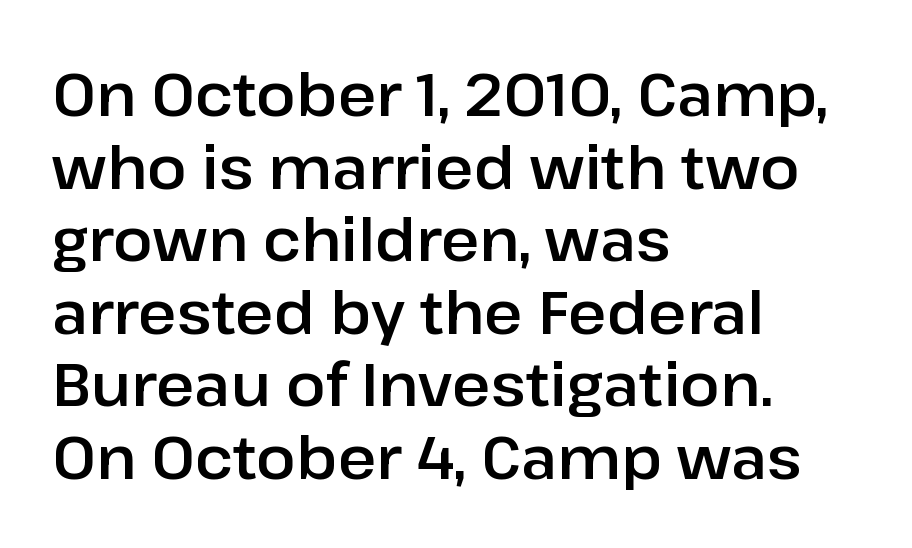
{"serif": "no", "italic": "no", "width": "normal", "stroke_contrast": "low", "x_height": "medium", "monospaced": "no", "underline": "no", "align": "left", "line_spacing_ratio": 1.23, "letter_spacing": "normal", "letter_spacing_em": 0.0, "glyph_px": 59}
